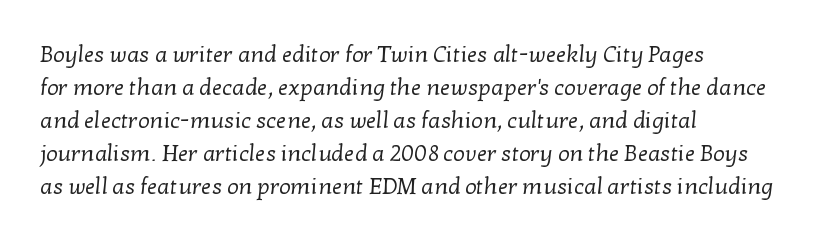
The image shows 23 px text type; set left-aligned, normal line spacing (1.44x), normal letter spacing, not underlined.
